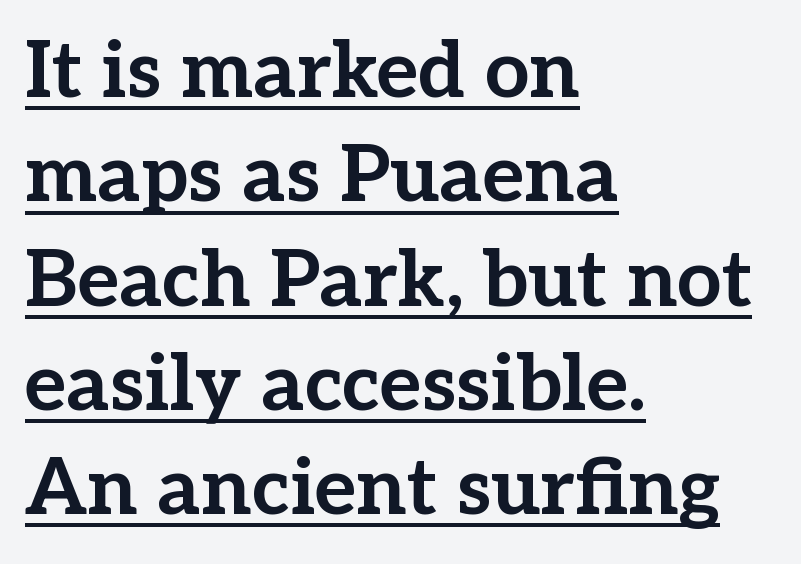
Heavy-handed strokes throughout: this text is bold. Little horizontal feet cap the strokes, marking this as serif type. The rag falls on the right side of this text block. Notice how a bar underscores the lettering throughout. Nobody touched the tracking dial on this one.
